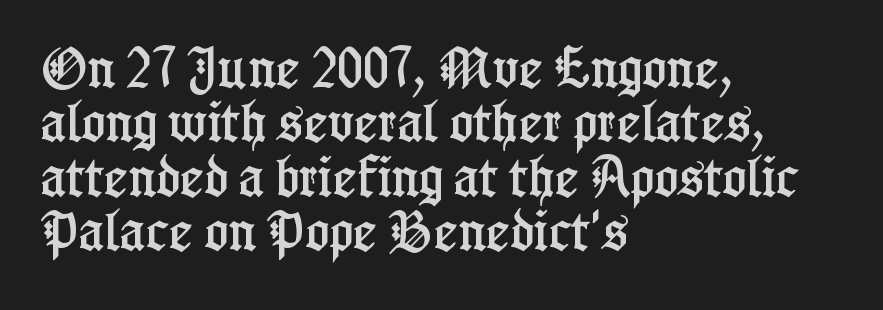
Each letter's strokes conclude with small projecting serifs. Each letter keeps its own natural width here, so spacing adapts to shape. Does the copy run flush right? No — it runs flush left. Glyph-to-glyph distance matches everyday printed text.
